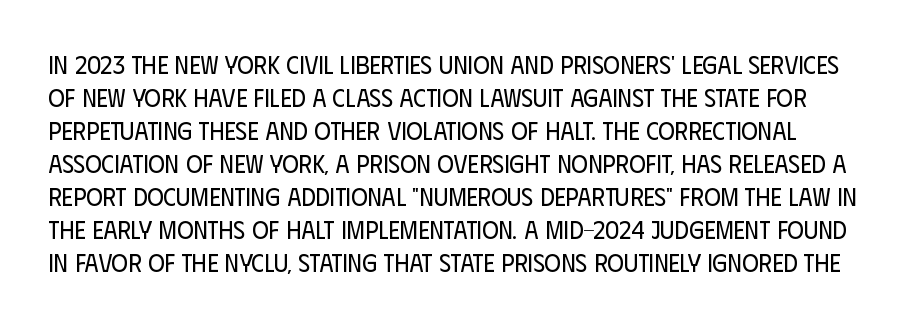
The specimen omits any rule beneath the text block's lines. Regular leading. A typesetter would call this zero additional tracking. No heavy texture on the line: the type isn't bold.
